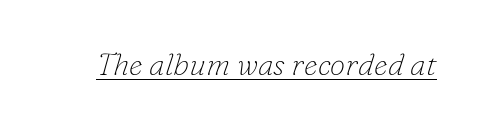
Italic: yes, the glyphs are oblique. Examine the stroke ends and you'll spot serifs. On a weight scale, this lands at 450 or below. What decoration does the sample have? An underline.
